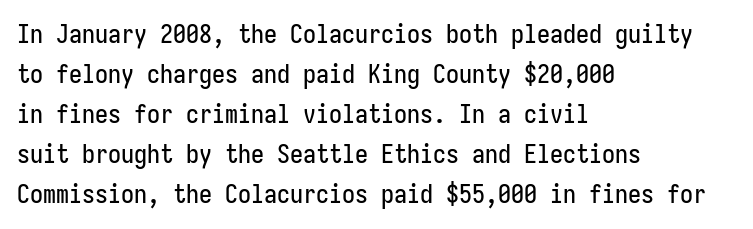
Descender tails drop into unmarked territory. Each word holds together tightly as a unit, with standard inter-letter gaps. Style check: upright. A student would call this left alignment; a typographer would say flush left, rag right. If you measured baseline to baseline, you'd find a middling distance.
